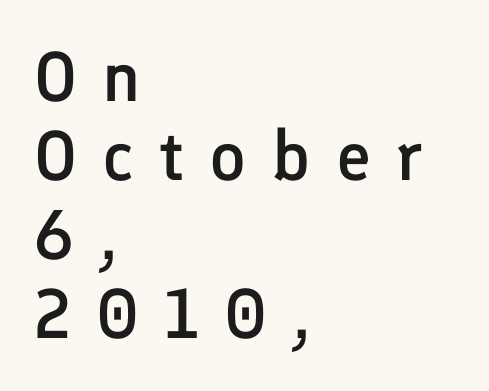
{"serif": "no", "italic": "no", "bold": "semi", "weight": "semibold", "width": "normal", "stroke_contrast": "low", "x_height": "medium", "monospaced": "no", "underline": "no", "align": "left", "line_spacing": "tight", "line_spacing_ratio": 1.13, "letter_spacing": "wide", "letter_spacing_em": 0.36, "glyph_px": 70}
